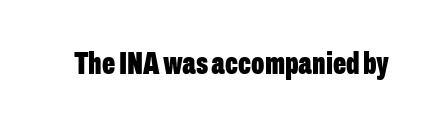
Proportional: the letters do not fall into vertical columns. Anything drawn beneath the words? Only blank space. Ordinary non-slanted type is in use. In terms of weight, the rendering is a true, heavy bold.
